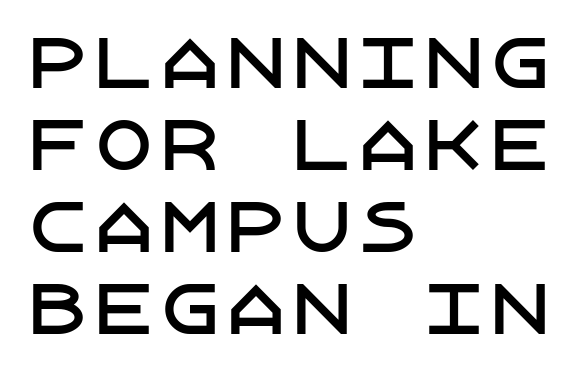
{"serif": "no", "italic": "no", "width": "normal", "stroke_contrast": "low", "x_height": "large", "underline": "no", "align": "left", "line_spacing_ratio": 1.24, "letter_spacing": "normal", "letter_spacing_em": 0.0, "glyph_px": 66}
